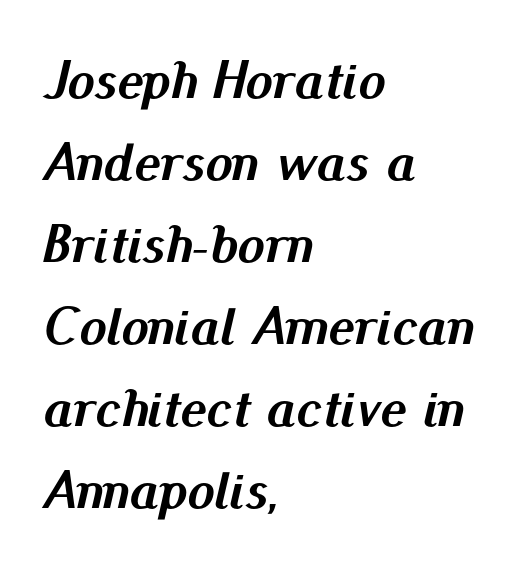
Q: Is the text bold? A: Yes.
Q: Is the text italic (slanted)? A: Yes, it leans right by about 13 degrees.
Q: Is the text underlined? A: No.
Q: How is the paragraph aligned? A: Left-aligned.
Q: Is the spacing between letters normal or unusually wide? A: Normal.
Q: Is the spacing between lines tight, normal or loose? A: Normal.
Q: Width (condensed, normal, or wide)? A: Normal.
Q: Stroke contrast? A: Medium.
Q: x-height? A: Small.
Q: Monospaced? A: No.
